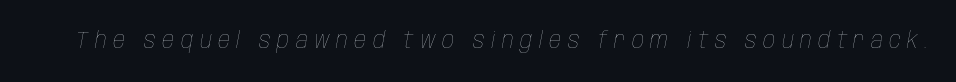
Q: Is the text bold? A: No.
Q: Is the text italic (slanted)? A: Yes, it leans right by about 10 degrees.
Q: Is the text underlined? A: No.
Q: Is the spacing between letters normal or unusually wide? A: Unusually wide.
